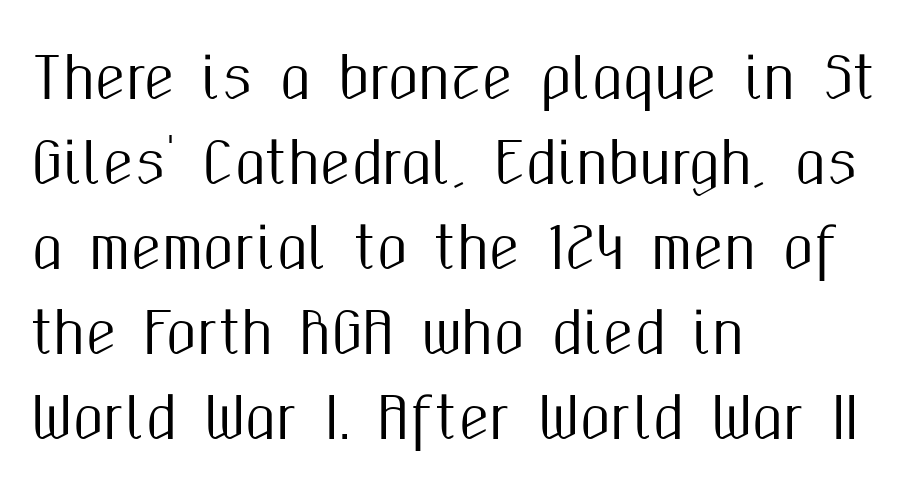
Q: Is the text italic (slanted)? A: No, it is upright.
Q: Is the typeface a serif or a sans-serif typeface? A: Sans-serif.
Q: Is the text underlined? A: No.
Q: How is the paragraph aligned? A: Left-aligned.
Q: Is the spacing between letters normal or unusually wide? A: Normal.
Q: Is the spacing between lines tight, normal or loose? A: Normal.
Q: Width (condensed, normal, or wide)? A: Condensed.
Q: Stroke contrast? A: Medium.
Q: x-height? A: Medium.
Q: Monospaced? A: No.
